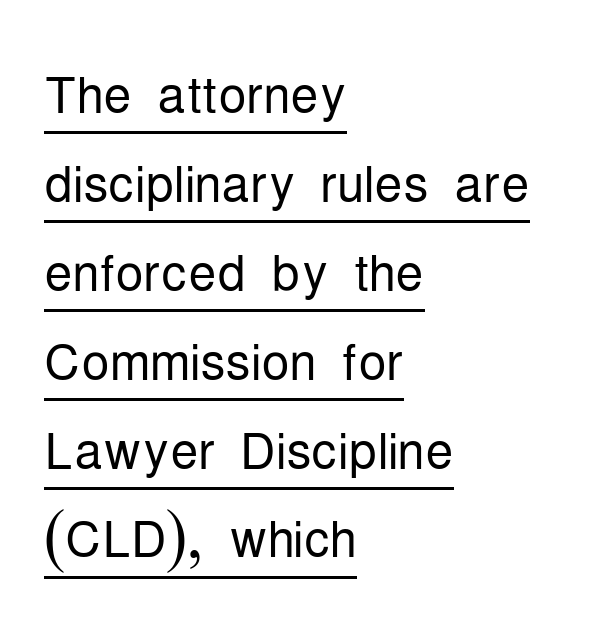
Words appear dense and cohesive because spacing is normal. The passage shown is underscored from start to finish. The text block is weighted toward the left margin, trailing off unevenly rightward. The space between consecutive lines is moderate. The typeface has the unassuming heft of standard copy or less.
